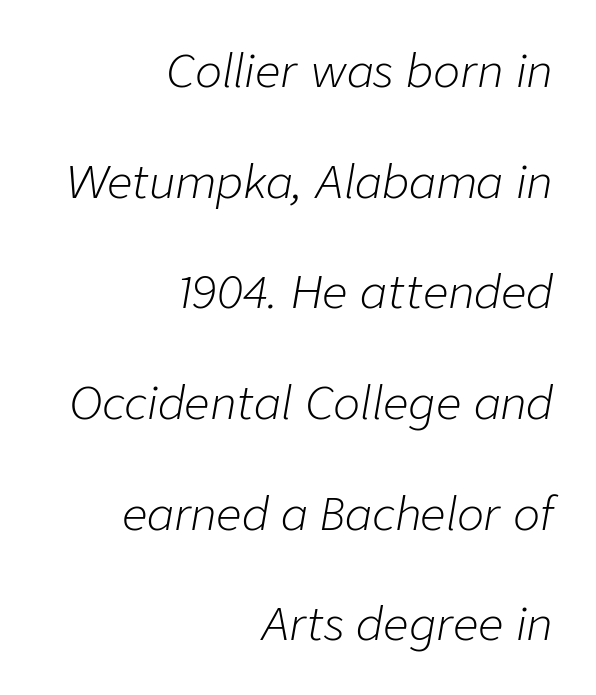
The image shows 45 px light type, italic (leaning right); set right-aligned, loose line spacing (2.46x), normal letter spacing, not underlined; low stroke contrast and a medium x-height.
